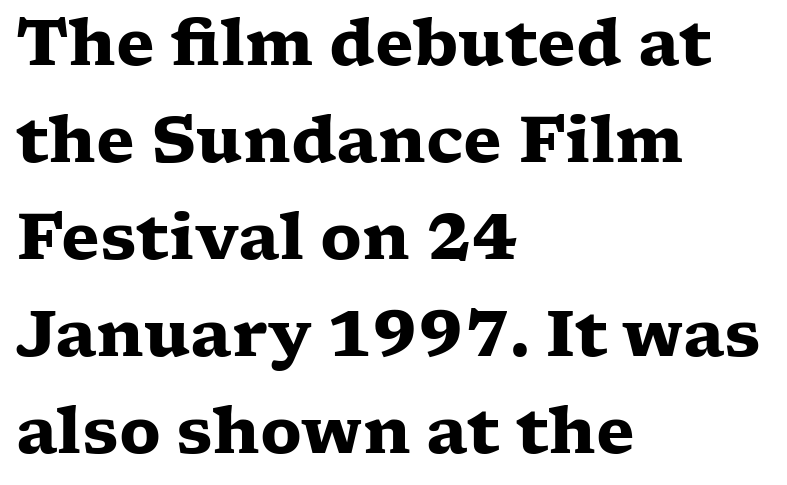
The image shows 63 px heavy, wide serif type, upright; set left-aligned, normal line spacing (1.54x), normal letter spacing, not underlined; low stroke contrast and a medium x-height.
